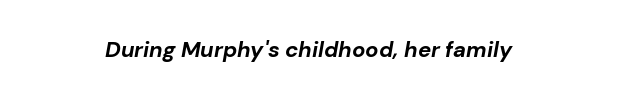
Q: Is the text bold? A: Yes.
Q: Is the text italic (slanted)? A: Yes, it leans right by about 10 degrees.
Q: Is the text underlined? A: No.
Q: How is the paragraph aligned? A: Centered.
Q: Is the spacing between letters normal or unusually wide? A: Normal.
